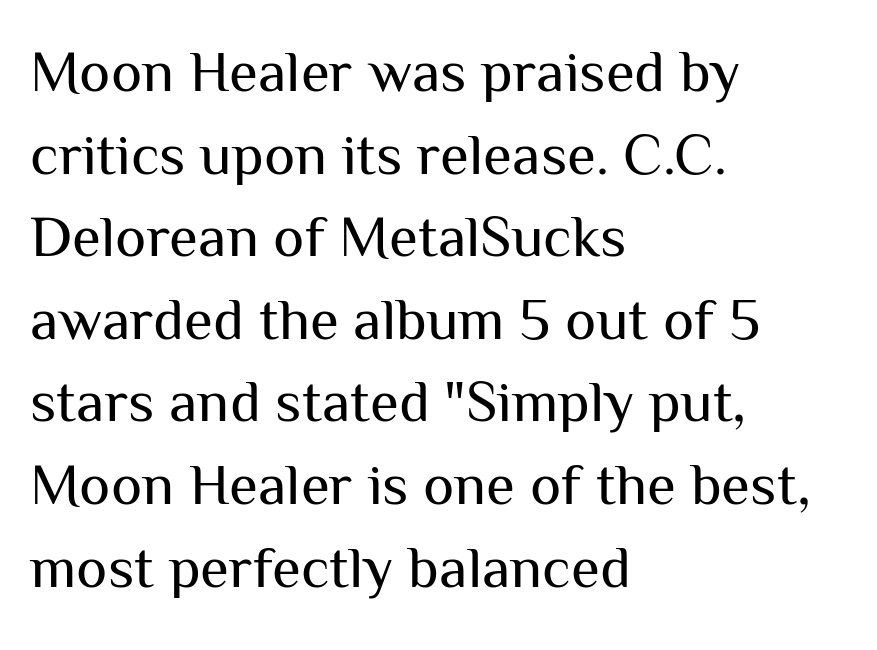
Q: Is the text bold? A: No.
Q: Is the text italic (slanted)? A: No, it is upright.
Q: Is the typeface a serif or a sans-serif typeface? A: Sans-serif.
Q: Is the text underlined? A: No.
Q: How is the paragraph aligned? A: Left-aligned.
Q: Is the spacing between letters normal or unusually wide? A: Normal.
Q: Is the spacing between lines tight, normal or loose? A: Normal.
Q: Width (condensed, normal, or wide)? A: Normal.
Q: Stroke contrast? A: Medium.
Q: x-height? A: Medium.
Q: Monospaced? A: No.
